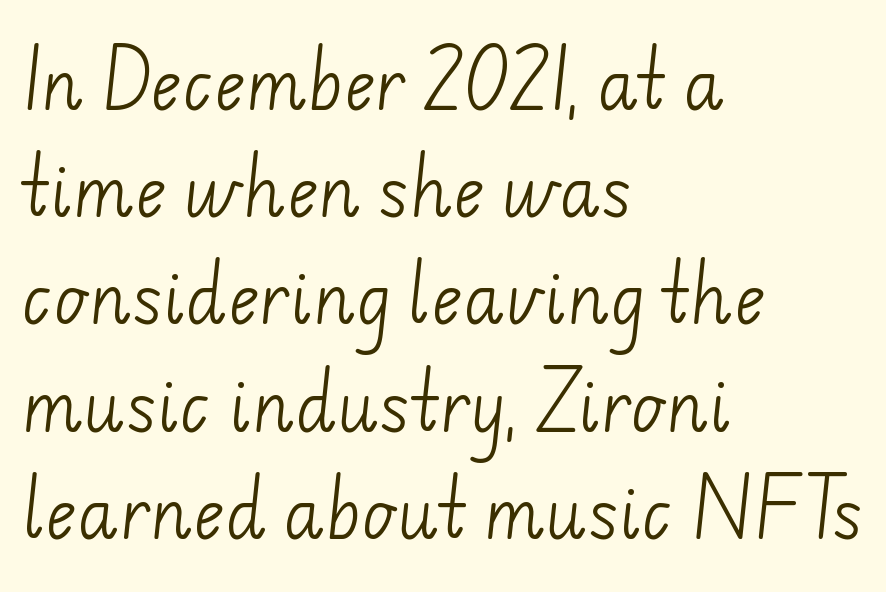
{"serif": "no", "bold": "no", "weight": "light", "width": "normal", "stroke_contrast": "low", "x_height": "small", "monospaced": "no", "underline": "no", "align": "left", "line_spacing": "normal", "line_spacing_ratio": 1.6, "letter_spacing": "normal", "letter_spacing_em": 0.0, "glyph_px": 67}
